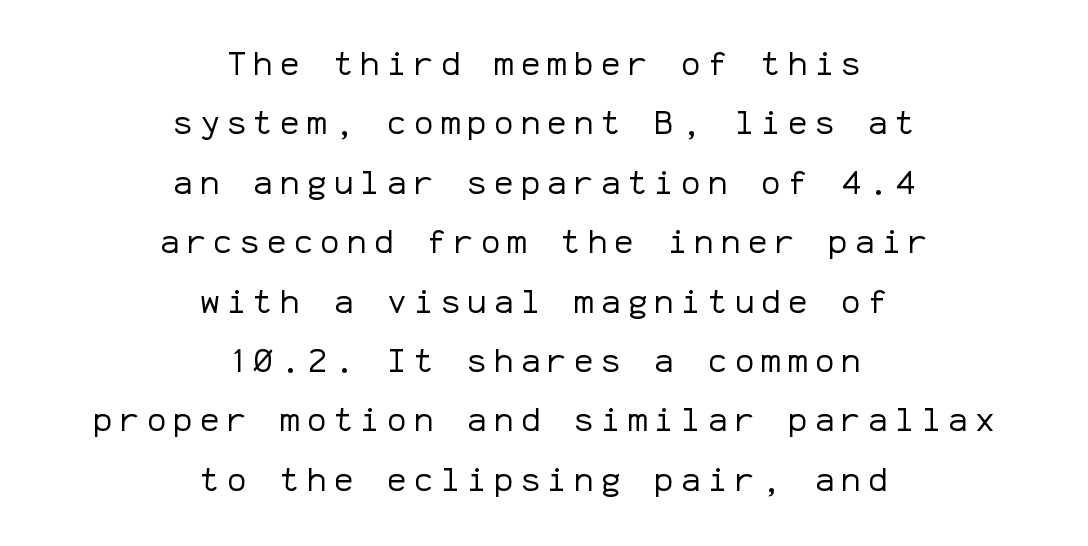
{"serif": "no", "italic": "no", "bold": "no", "weight": "regular", "width": "normal", "stroke_contrast": "low", "x_height": "medium", "monospaced": "yes", "underline": "no", "align": "center", "line_spacing_ratio": 1.8, "letter_spacing": "wide", "letter_spacing_em": 0.21, "glyph_px": 33}
